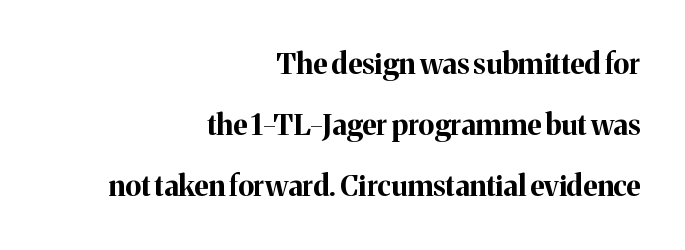
Q: Is the text bold? A: Yes.
Q: Is the text italic (slanted)? A: No, it is upright.
Q: Is the typeface a serif or a sans-serif typeface? A: Serif.
Q: Is the text underlined? A: No.
Q: How is the paragraph aligned? A: Right-aligned.
Q: Is the spacing between letters normal or unusually wide? A: Normal.
Q: Is the spacing between lines tight, normal or loose? A: Loose.
Q: Width (condensed, normal, or wide)? A: Normal.
Q: Stroke contrast? A: Medium.
Q: x-height? A: Medium.
Q: Monospaced? A: No.
